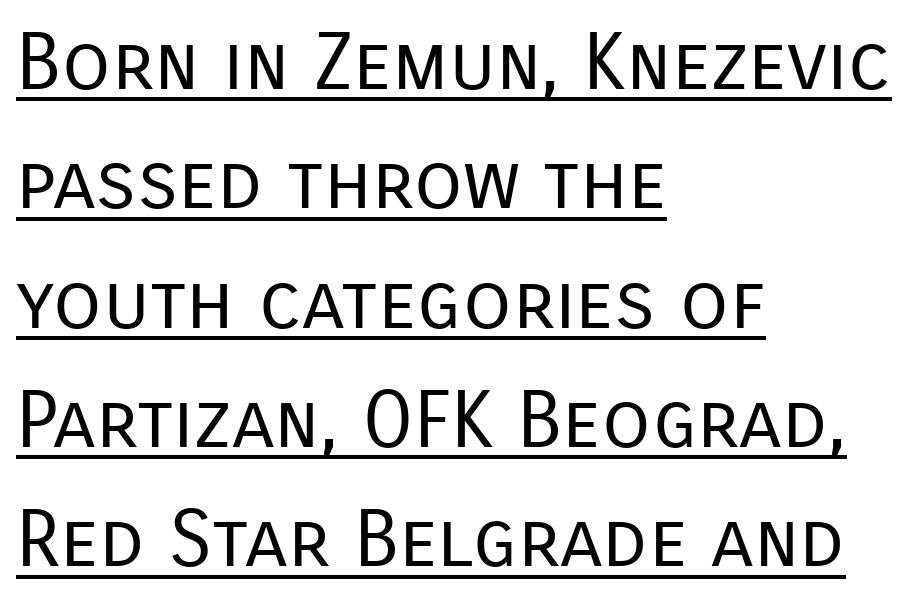
The weight tops out at a normal text grade. Stroke terminals: plain, sans-serif. Characters follow at the spacing the type designer built in. These lines stack with their left ends in a neat column. The lettering holds an erect, upright posture throughout. This sample keeps an unexceptional amount of space between lines.
